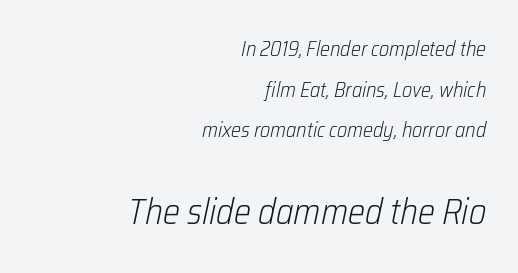
{"italic": "yes", "lean": "right", "slant_degrees": 12, "bold": "no", "weight": "light", "width": "condensed", "stroke_contrast": "low", "x_height": "medium", "monospaced": "no", "underline": "no", "align": "right", "line_spacing": "loose", "line_spacing_ratio": 1.94, "letter_spacing": "normal", "letter_spacing_em": 0.0, "larger_block": "second", "size_ratio": 1.71, "glyph_px": 36}
